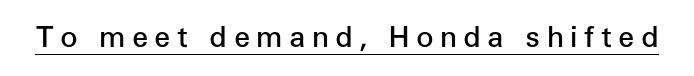
Q: Is the text bold? A: Semi-bold.
Q: Is the text italic (slanted)? A: No, it is upright.
Q: Is the typeface a serif or a sans-serif typeface? A: Sans-serif.
Q: Is the text underlined? A: Yes.
Q: Is the spacing between letters normal or unusually wide? A: Unusually wide.
Q: Width (condensed, normal, or wide)? A: Normal.
Q: Stroke contrast? A: Low.
Q: x-height? A: Medium.
Q: Monospaced? A: No.
